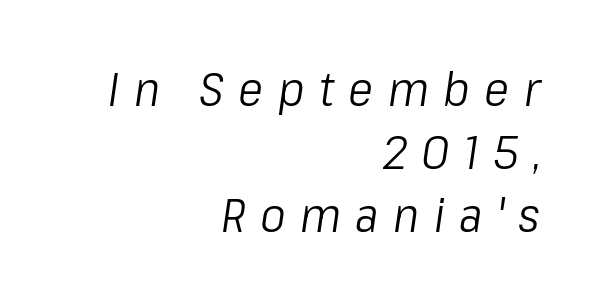
{"italic": "yes", "lean": "right", "slant_degrees": 8, "bold": "no", "weight": "light", "width": "condensed", "stroke_contrast": "low", "x_height": "medium", "monospaced": "no", "underline": "no", "align": "right", "line_spacing": "normal", "line_spacing_ratio": 1.31, "letter_spacing": "wide", "letter_spacing_em": 0.3, "glyph_px": 48}
